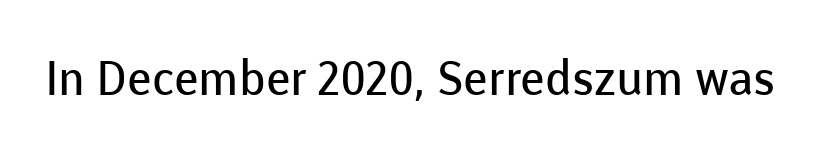
{"serif": "no", "italic": "no", "bold": "no", "weight": "regular", "width": "normal", "stroke_contrast": "low", "x_height": "medium", "monospaced": "no", "underline": "no", "letter_spacing": "normal", "letter_spacing_em": 0.0, "glyph_px": 48}
